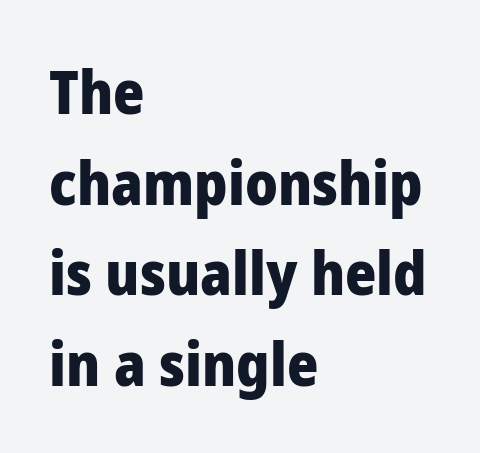
{"serif": "no", "italic": "no", "bold": "yes", "weight": "heavy", "width": "normal", "stroke_contrast": "low", "x_height": "medium", "monospaced": "no", "underline": "no", "align": "left", "line_spacing": "normal", "line_spacing_ratio": 1.51, "letter_spacing": "normal", "letter_spacing_em": 0.0, "glyph_px": 60}
